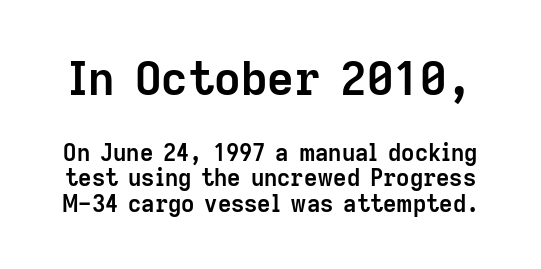
The image shows 46 px semibold sans-serif type, upright; set tight line spacing (1.11x), normal letter spacing, not underlined; the first (top) block is 2.0x larger; low stroke contrast and a medium x-height.
